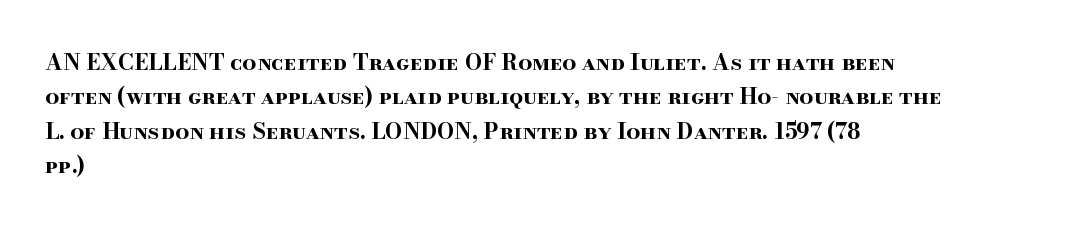
The image shows 22 px bold type, upright; set left-aligned, normal line spacing (1.56x), normal letter spacing, not underlined.
